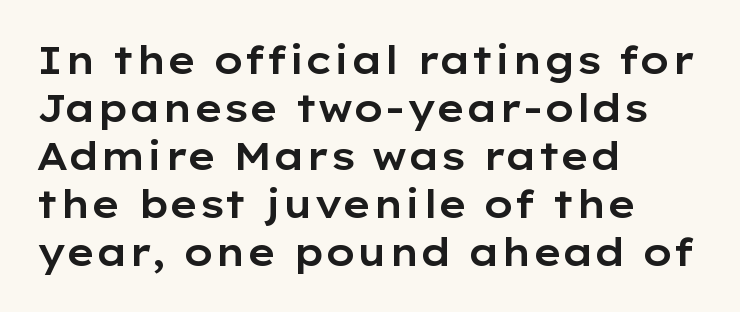
The space between consecutive lines is moderate. Default kerning and tracking; the words read as compact shapes. The lines in this sample share a left origin and differ only in where they stop. Type style note: lacks serifs. Designer's note — italics off, roman on.
